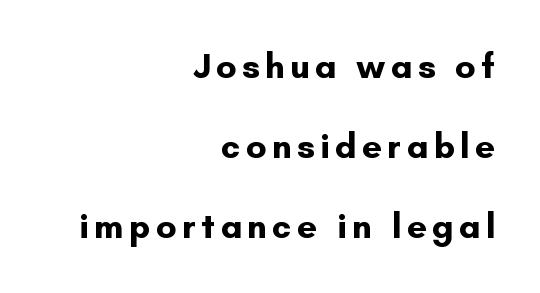
The image shows 35 px bold sans-serif type, upright; set right-aligned, loose line spacing (2.28x), not underlined; low stroke contrast and a small x-height.
